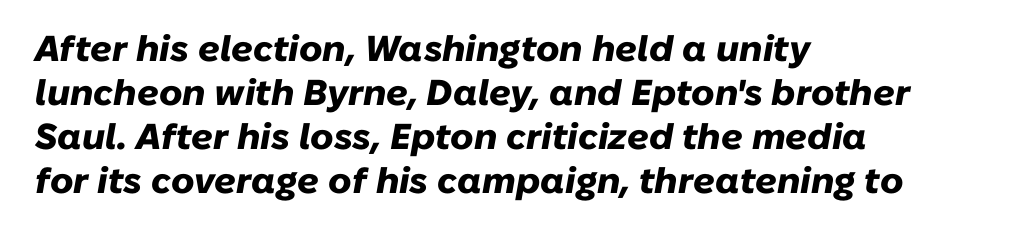
Q: Is the text bold? A: Yes.
Q: Is the text italic (slanted)? A: Yes, it leans right by about 10 degrees.
Q: Is the text underlined? A: No.
Q: How is the paragraph aligned? A: Left-aligned.
Q: Is the spacing between letters normal or unusually wide? A: Normal.
Q: Width (condensed, normal, or wide)? A: Normal.
Q: Stroke contrast? A: Low.
Q: x-height? A: Medium.
Q: Monospaced? A: No.
